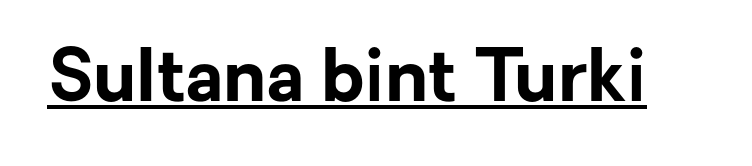
Chunky letters — that's bold for sure. Note the varied advance widths — an 'i' is clearly narrower than an 'm'. Like a heading marked for emphasis, these lines bear an underscore. A sans-serif font was chosen for this passage. Is there any slant? The stems are plumb.
